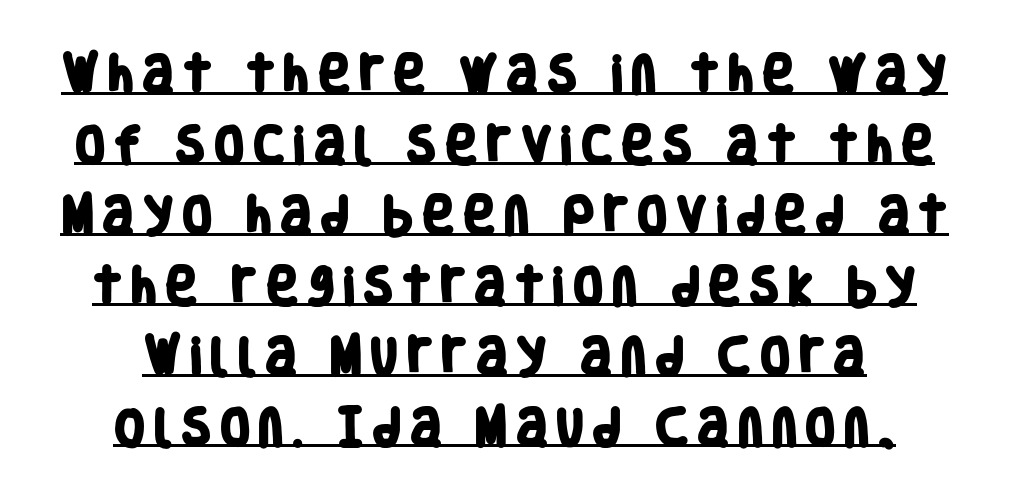
The image shows 41 px heavy, condensed sans-serif type; set line spacing 1.72x, underlined; low stroke contrast and a large x-height.
